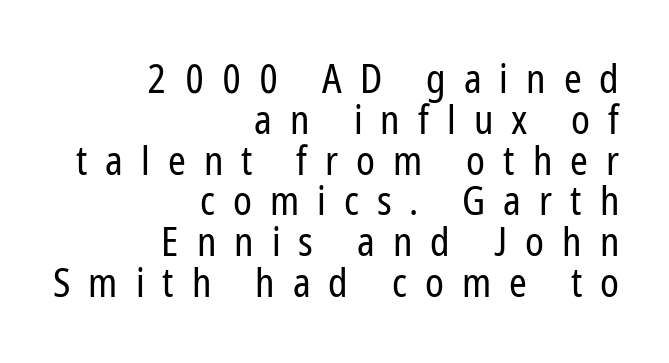
{"serif": "no", "italic": "no", "bold": "no", "weight": "regular", "width": "condensed", "stroke_contrast": "low", "x_height": "medium", "monospaced": "no", "underline": "no", "align": "right", "line_spacing": "tight", "line_spacing_ratio": 1.02, "letter_spacing": "wide", "letter_spacing_em": 0.45, "glyph_px": 40}
